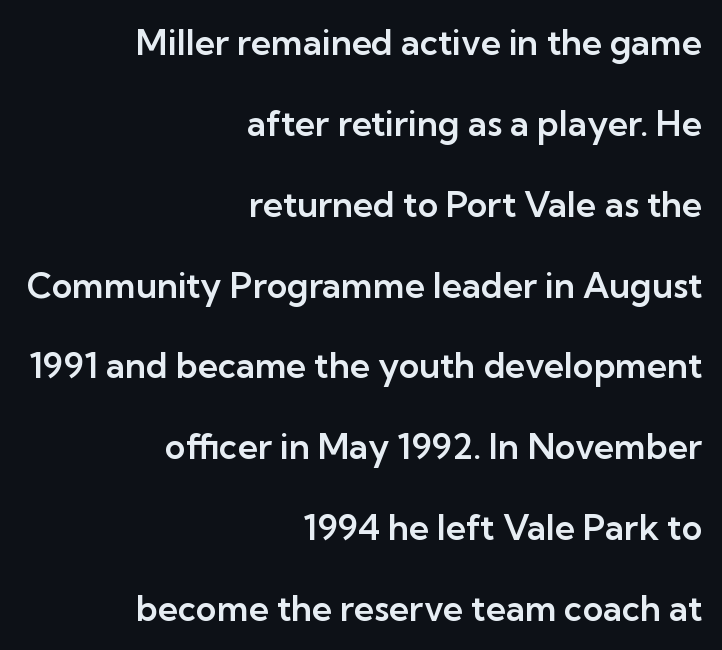
{"serif": "no", "italic": "no", "width": "normal", "stroke_contrast": "low", "x_height": "medium", "monospaced": "no", "underline": "no", "align": "right", "line_spacing": "loose", "line_spacing_ratio": 2.31, "letter_spacing": "normal", "letter_spacing_em": 0.0, "glyph_px": 35}
